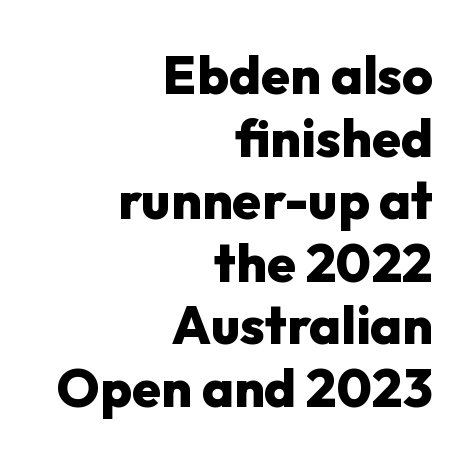
Q: Is the text bold? A: Yes.
Q: Is the text italic (slanted)? A: No, it is upright.
Q: Is the typeface a serif or a sans-serif typeface? A: Sans-serif.
Q: Is the text underlined? A: No.
Q: How is the paragraph aligned? A: Right-aligned.
Q: Is the spacing between letters normal or unusually wide? A: Normal.
Q: Width (condensed, normal, or wide)? A: Normal.
Q: Stroke contrast? A: Low.
Q: x-height? A: Medium.
Q: Monospaced? A: No.
